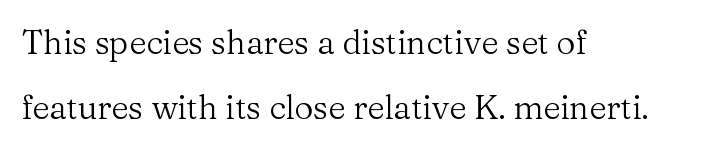
{"serif": "yes", "italic": "no", "bold": "no", "weight": "regular", "width": "normal", "stroke_contrast": "medium", "x_height": "medium", "monospaced": "no", "underline": "no", "align": "left", "line_spacing": "loose", "line_spacing_ratio": 1.98, "letter_spacing": "normal", "letter_spacing_em": 0.0, "glyph_px": 33}
